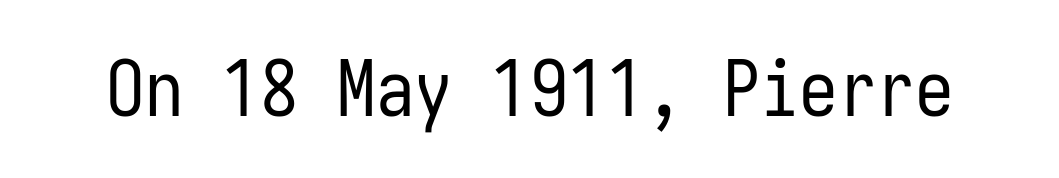
{"serif": "no", "italic": "no", "bold": "no", "weight": "regular", "width": "condensed", "stroke_contrast": "low", "x_height": "medium", "underline": "no", "letter_spacing": "normal", "letter_spacing_em": 0.0, "glyph_px": 77}
